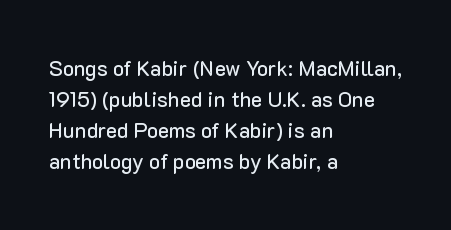
The image shows 21 px text type, upright; set left-aligned, normal line spacing (1.47x), normal letter spacing, not underlined.
